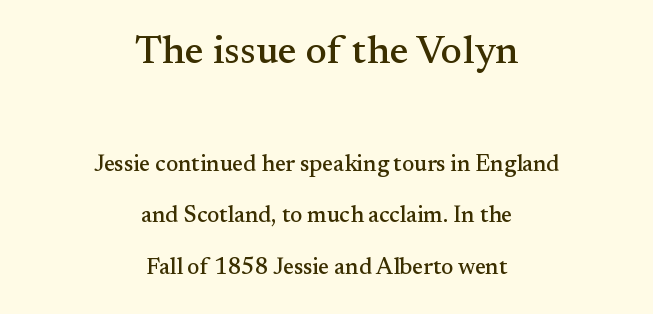
The area under the type is left untouched. Spacing between characters is what you'd get straight out of the box. The letters advance in unequal steps, a hallmark of proportional type. Airy leading. Typographically, this falls in the serif category.
